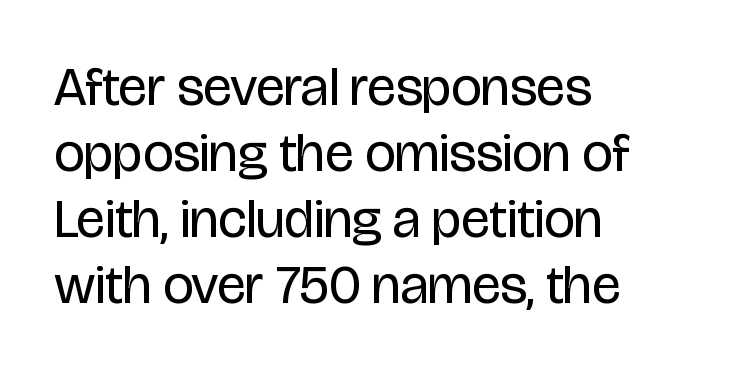
Posture: straight, roman, zero tilt. Think of a printed novel: that variable character pitch is what you see here. Just letters on the line, the space beneath them empty. The passage shown is typeset with a sans-serif family. Stroke mass is kept to a normal reading level or below. Short note: letters normally spaced.
